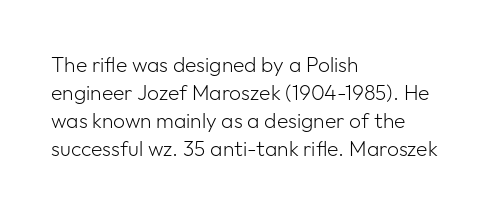
{"italic": "no", "bold": "no", "underline": "no", "align": "left", "line_spacing": "normal", "line_spacing_ratio": 1.33, "letter_spacing": "normal", "letter_spacing_em": 0.0, "glyph_px": 21}
